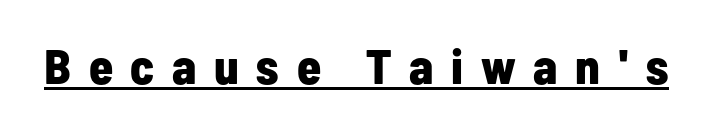
The image shows 49 px bold, condensed sans-serif type, upright; set unusually wide letter spacing (+0.36 em), underlined; low stroke contrast and a medium x-height.
